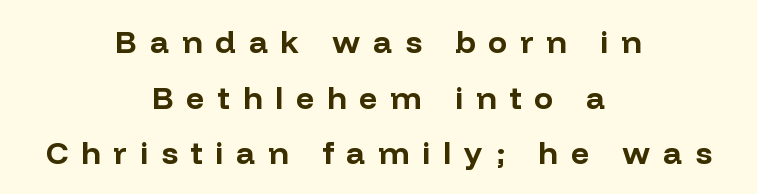
{"serif": "no", "italic": "no", "bold": "yes", "weight": "bold", "width": "normal", "stroke_contrast": "low", "x_height": "medium", "monospaced": "no", "underline": "no", "align": "center", "line_spacing_ratio": 1.74, "letter_spacing": "wide", "letter_spacing_em": 0.4, "glyph_px": 32}
